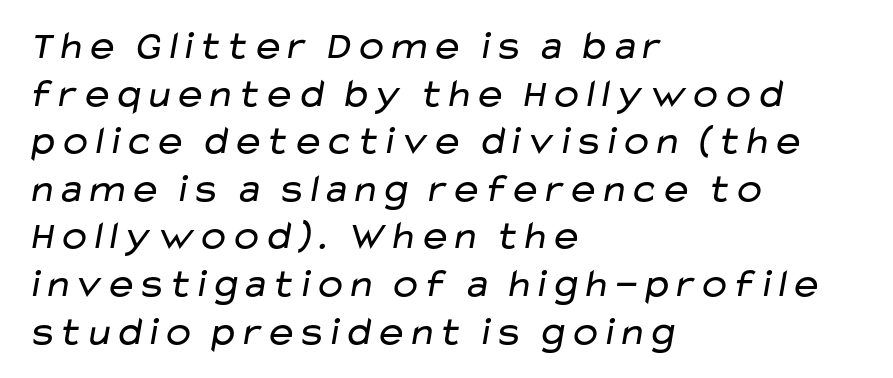
Character widths vary here, with narrow letters taking less room than wide ones. Glyph-to-glyph distance matches everyday printed text. The weight tops out at a normal text grade. The text block is weighted toward the left margin, trailing off unevenly rightward. Lines of text with bare space underneath. A typesetter would label this face a sans.
